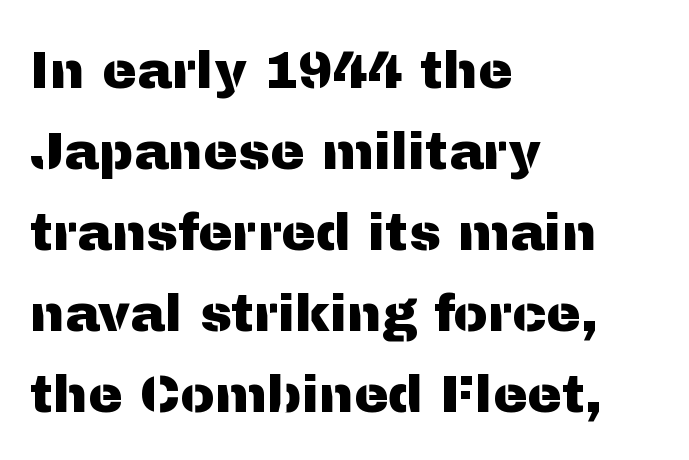
{"serif": "no", "italic": "no", "width": "normal", "stroke_contrast": "medium", "x_height": "medium", "monospaced": "no", "underline": "no", "align": "left", "line_spacing": "normal", "line_spacing_ratio": 1.56, "letter_spacing": "normal", "letter_spacing_em": 0.0, "glyph_px": 52}
